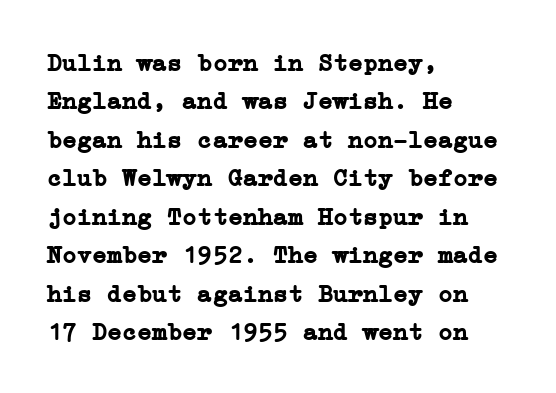
Q: Is the text bold? A: Yes.
Q: Is the text italic (slanted)? A: No, it is upright.
Q: Is the text underlined? A: No.
Q: How is the paragraph aligned? A: Left-aligned.
Q: Is the spacing between letters normal or unusually wide? A: Normal.
Q: Is the spacing between lines tight, normal or loose? A: Normal.
